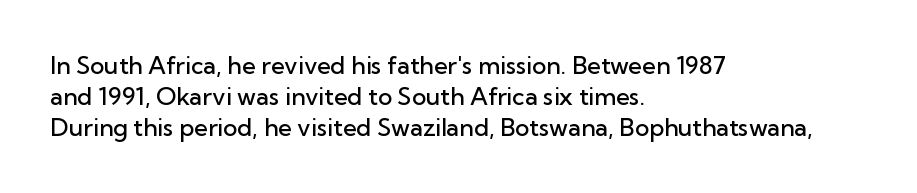
The strip under each line holds only bare page. Default kerning and tracking; the words read as compact shapes. This is the regular roman posture of the typeface. Regular leading. One-word summary of the alignment: left.
